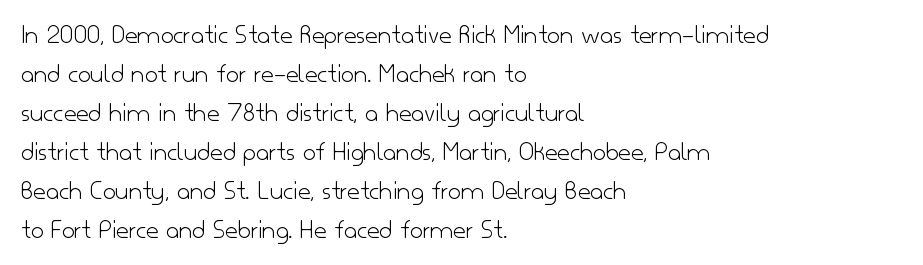
Q: Is the text bold? A: No.
Q: Is the text italic (slanted)? A: No, it is upright.
Q: Is the typeface a serif or a sans-serif typeface? A: Sans-serif.
Q: Is the text underlined? A: No.
Q: How is the paragraph aligned? A: Left-aligned.
Q: Is the spacing between letters normal or unusually wide? A: Normal.
Q: Is the spacing between lines tight, normal or loose? A: Normal.
Q: Width (condensed, normal, or wide)? A: Normal.
Q: Stroke contrast? A: Low.
Q: x-height? A: Small.
Q: Monospaced? A: No.
